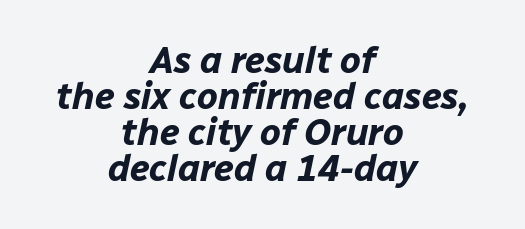
Q: Is the text bold? A: Yes.
Q: Is the text italic (slanted)? A: Yes, it leans right by about 12 degrees.
Q: Is the text underlined? A: No.
Q: How is the paragraph aligned? A: Centered.
Q: Is the spacing between letters normal or unusually wide? A: Normal.
Q: Is the spacing between lines tight, normal or loose? A: Tight.
Q: Width (condensed, normal, or wide)? A: Normal.
Q: Stroke contrast? A: Low.
Q: x-height? A: Medium.
Q: Monospaced? A: No.
